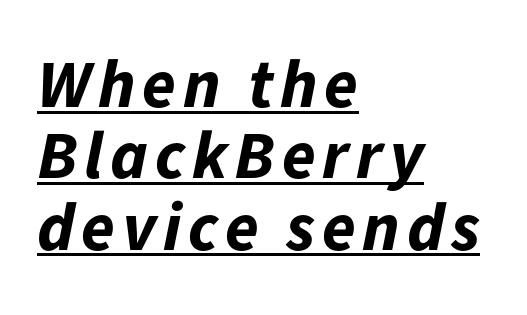
{"italic": "yes", "lean": "right", "slant_degrees": 11, "bold": "yes", "weight": "bold", "width": "normal", "stroke_contrast": "low", "x_height": "medium", "monospaced": "no", "underline": "yes", "align": "left", "line_spacing": "tight", "line_spacing_ratio": 1.05, "glyph_px": 68}
